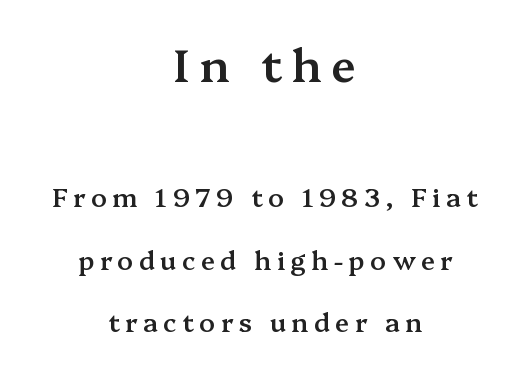
The image shows 46 px semibold serif type, upright; set centered, loose line spacing (2.4x), unusually wide letter spacing (+0.21 em), not underlined; the first (top) block is 1.77x larger; medium stroke contrast and a medium x-height.
